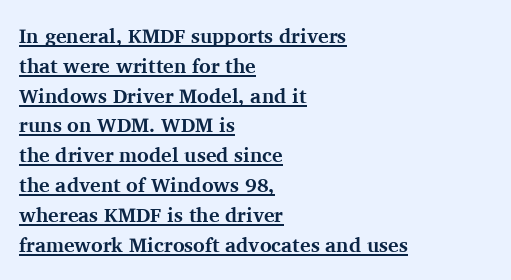
All the whitespace from short lines collects on the right. There is no visible air inserted between adjacent glyphs. Each line of the rendering has a horizontal stroke beneath the glyphs. Vertically, the passage feels balanced, rows spaced as you'd expect. These lines were composed using upright roman letters. Heavy, bold letterforms.
